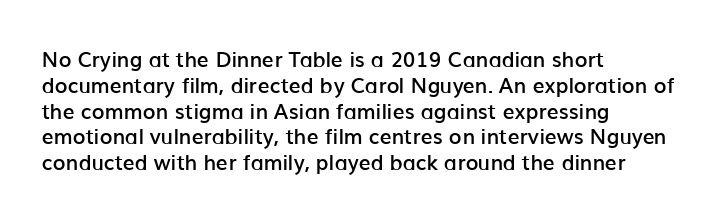
Q: Is the text bold? A: Semi-bold.
Q: Is the text italic (slanted)? A: No, it is upright.
Q: Is the text underlined? A: No.
Q: How is the paragraph aligned? A: Left-aligned.
Q: Is the spacing between letters normal or unusually wide? A: Normal.
